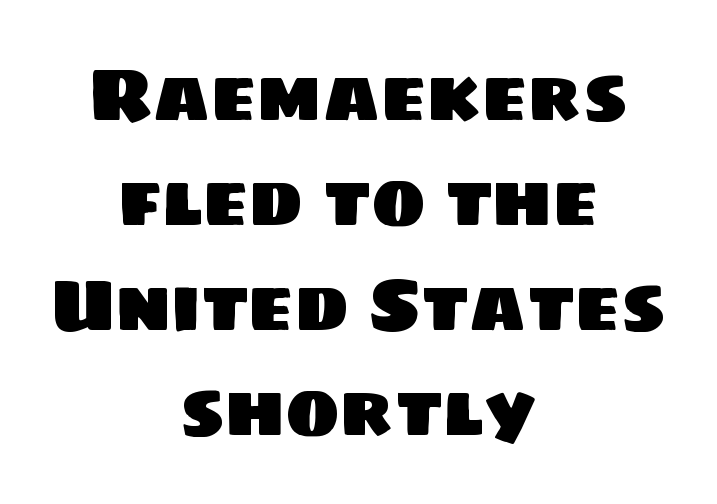
Regarding serifs, this sample does without them. You could not count columns in this text — the font is proportionally spaced. This rendering uses center alignment, leaving both contours irregular but symmetric. A typesetter would call this leading conventional body-copy spacing.
